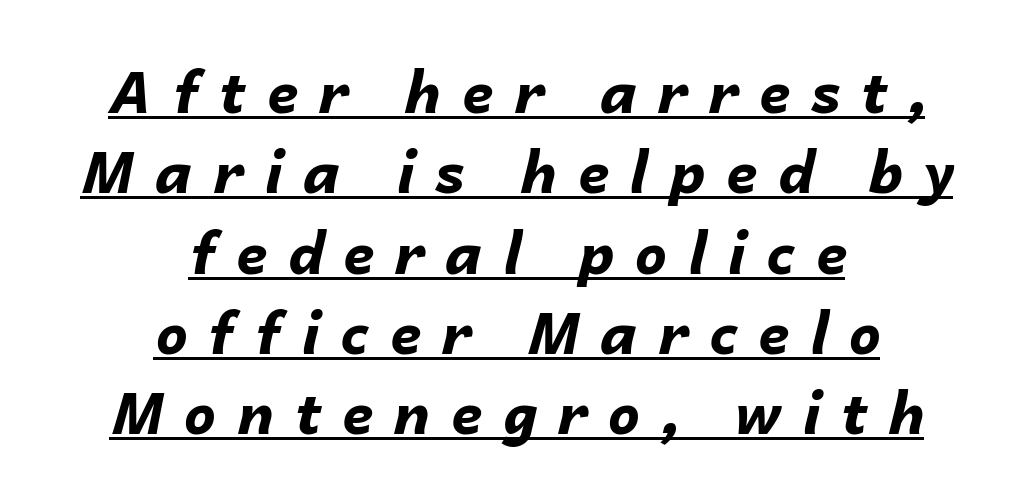
Q: Is the text bold? A: Yes.
Q: Is the text italic (slanted)? A: Yes, it leans right by about 14 degrees.
Q: Is the text underlined? A: Yes.
Q: How is the paragraph aligned? A: Centered.
Q: Is the spacing between letters normal or unusually wide? A: Unusually wide.
Q: Is the spacing between lines tight, normal or loose? A: Normal.
Q: Width (condensed, normal, or wide)? A: Normal.
Q: Stroke contrast? A: Low.
Q: x-height? A: Medium.
Q: Monospaced? A: No.
